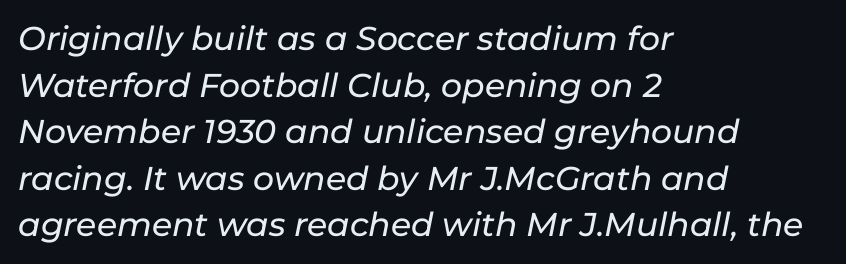
Q: Is the text italic (slanted)? A: Yes, it leans right by about 11 degrees.
Q: Is the text underlined? A: No.
Q: How is the paragraph aligned? A: Left-aligned.
Q: Is the spacing between letters normal or unusually wide? A: Normal.
Q: Is the spacing between lines tight, normal or loose? A: Normal.
Q: Width (condensed, normal, or wide)? A: Normal.
Q: Stroke contrast? A: Low.
Q: x-height? A: Medium.
Q: Monospaced? A: No.
